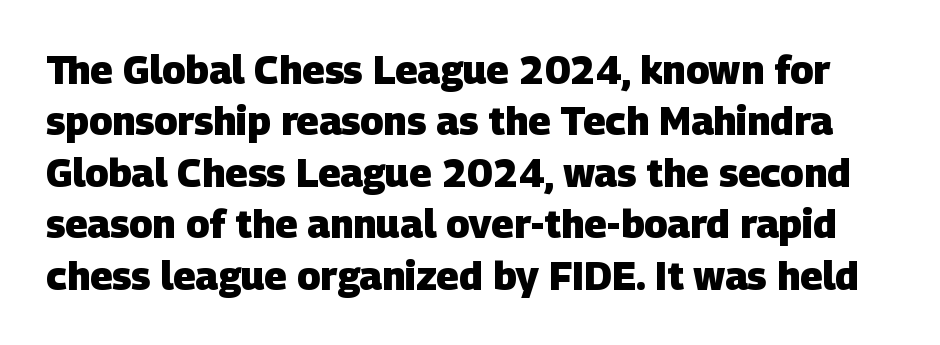
Q: Is the text bold? A: Yes.
Q: Is the typeface a serif or a sans-serif typeface? A: Sans-serif.
Q: Is the text underlined? A: No.
Q: Is the spacing between letters normal or unusually wide? A: Normal.
Q: Is the spacing between lines tight, normal or loose? A: Normal.
Q: Width (condensed, normal, or wide)? A: Normal.
Q: Stroke contrast? A: Low.
Q: x-height? A: Large.
Q: Monospaced? A: No.
